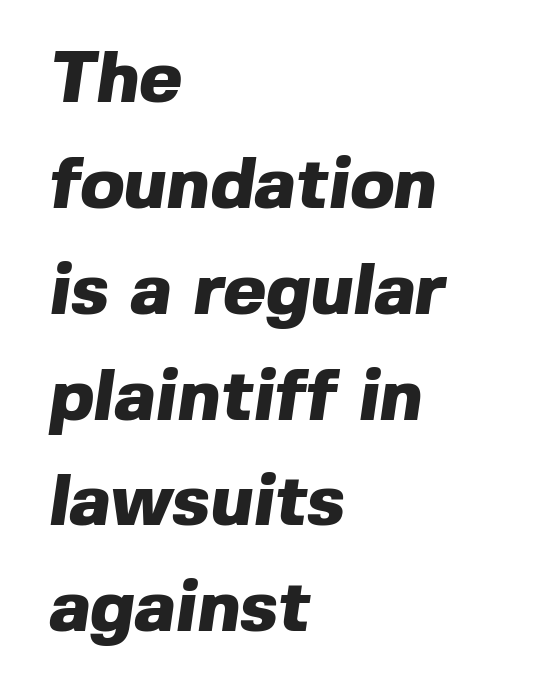
Notice how thick the strokes are: this is what a full bold looks like. Vertical spacing — default. Note: no serifs on the glyphs. Each word holds together tightly as a unit, with standard inter-letter gaps. The zone under the glyphs is completely vacant. Each line starts at the same left margin while the right side varies.
